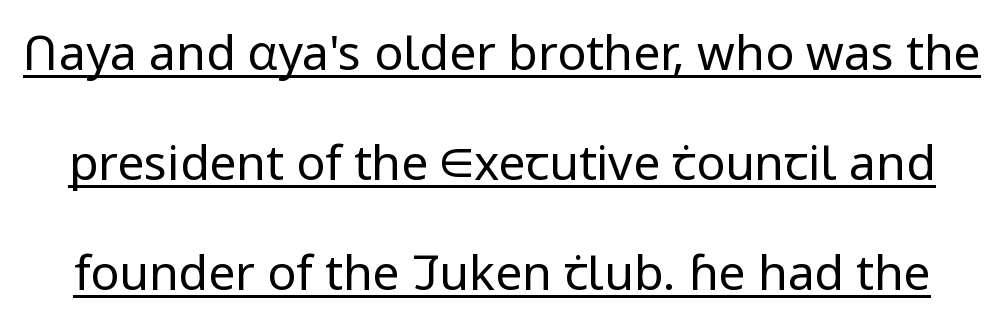
Q: Is the text bold? A: No.
Q: Is the text italic (slanted)? A: No, it is upright.
Q: Is the typeface a serif or a sans-serif typeface? A: Sans-serif.
Q: Is the text underlined? A: Yes.
Q: Is the spacing between letters normal or unusually wide? A: Normal.
Q: Is the spacing between lines tight, normal or loose? A: Loose.
Q: Width (condensed, normal, or wide)? A: Normal.
Q: Stroke contrast? A: Low.
Q: x-height? A: Medium.
Q: Monospaced? A: No.
